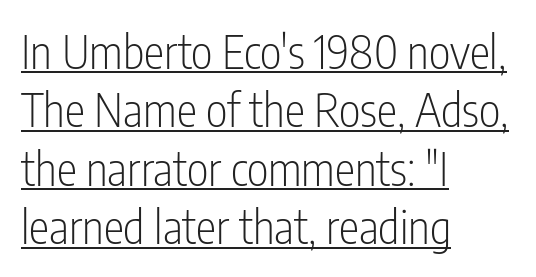
The image shows 46 px light, condensed sans-serif type, upright; set left-aligned, normal line spacing (1.27x), normal letter spacing, underlined; low stroke contrast and a medium x-height.
